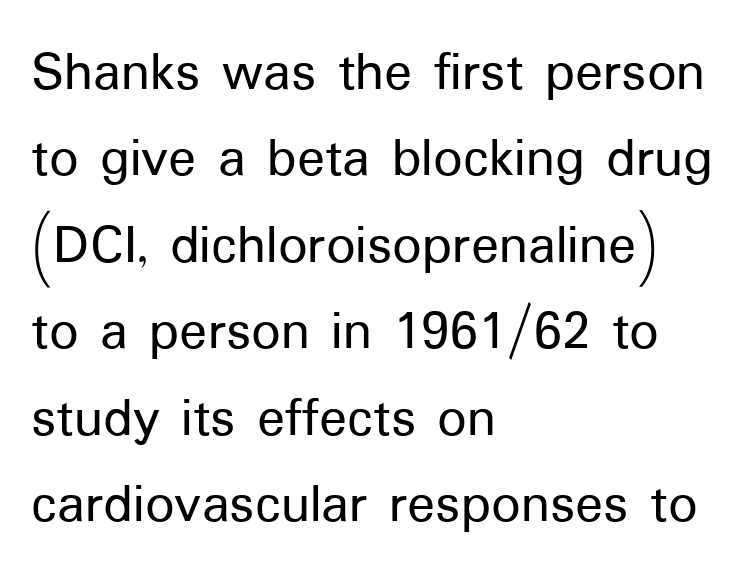
The paragraph has a hard left edge and a soft right edge. Each word holds together tightly as a unit, with standard inter-letter gaps. Line spacing here is normal. Descenders are the only things crossing below the line.
